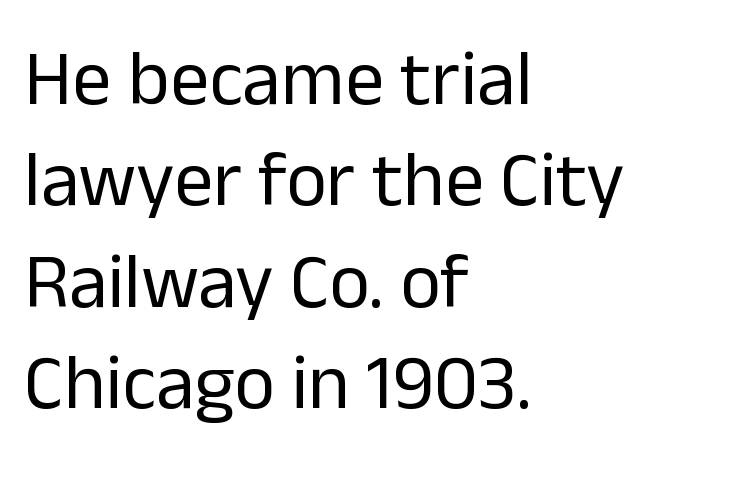
{"serif": "no", "italic": "no", "bold": "no", "weight": "regular", "width": "normal", "stroke_contrast": "low", "x_height": "medium", "monospaced": "no", "underline": "no", "align": "left", "line_spacing": "normal", "line_spacing_ratio": 1.3, "letter_spacing": "normal", "letter_spacing_em": 0.0, "glyph_px": 78}
